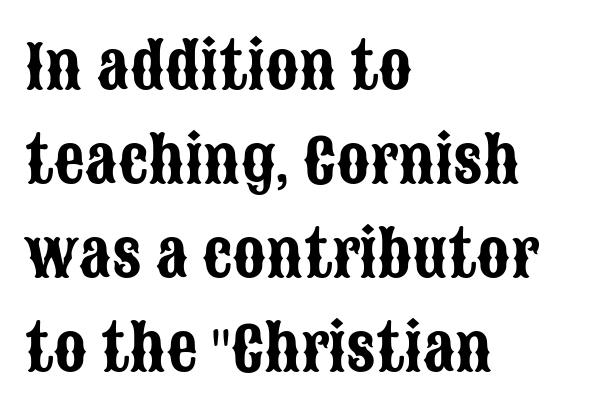
Q: Is the text italic (slanted)? A: No, it is upright.
Q: Is the typeface a serif or a sans-serif typeface? A: Sans-serif.
Q: Is the text underlined? A: No.
Q: How is the paragraph aligned? A: Left-aligned.
Q: Is the spacing between letters normal or unusually wide? A: Normal.
Q: Is the spacing between lines tight, normal or loose? A: Normal.
Q: Width (condensed, normal, or wide)? A: Condensed.
Q: Stroke contrast? A: Low.
Q: x-height? A: Large.
Q: Monospaced? A: No.
